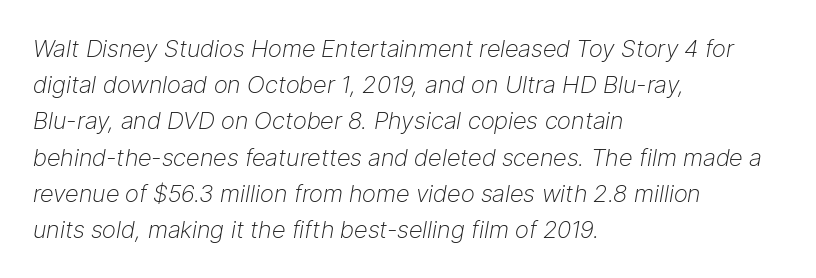
{"italic": "yes", "lean": "right", "slant_degrees": 9, "bold": "no", "underline": "no", "align": "left", "line_spacing": "normal", "line_spacing_ratio": 1.51, "letter_spacing": "normal", "letter_spacing_em": 0.0, "glyph_px": 24}
